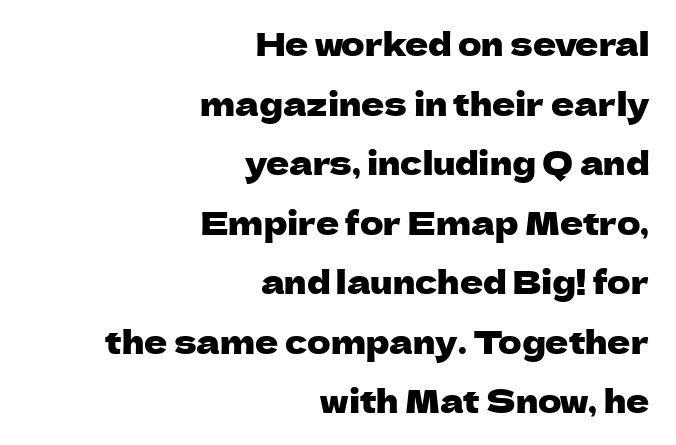
This is roman type, the default non-slanted kind. Is the letter spacing exaggerated? No — it looks like the ordinary default. This rendering uses right alignment, leaving the left contour irregular. Descenders are the only things crossing below the line. The rendering uses natural spacing where letterforms have individual widths.
